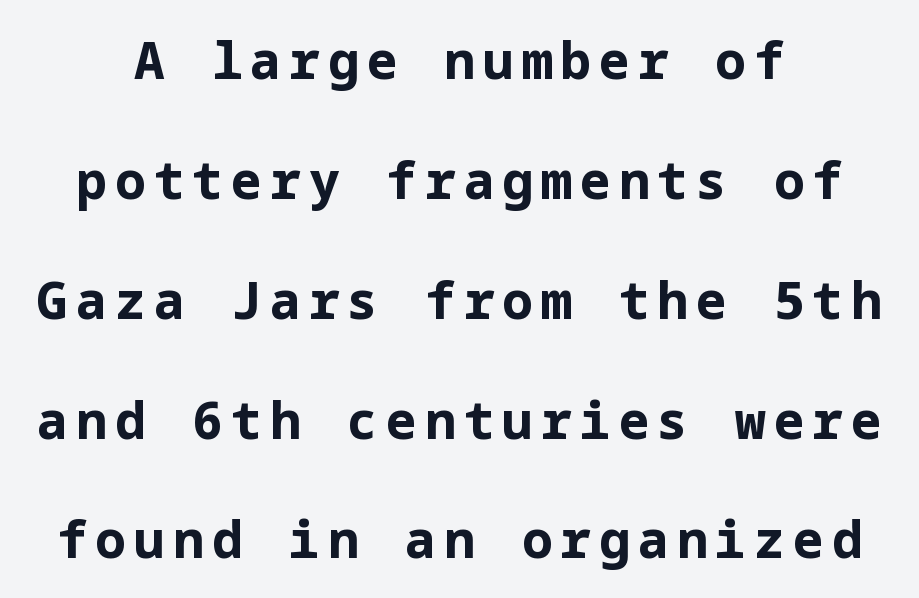
Q: Is the text bold? A: Yes.
Q: Is the text italic (slanted)? A: No, it is upright.
Q: Is the typeface a serif or a sans-serif typeface? A: Sans-serif.
Q: Is the text underlined? A: No.
Q: How is the paragraph aligned? A: Centered.
Q: Is the spacing between lines tight, normal or loose? A: Loose.
Q: Width (condensed, normal, or wide)? A: Normal.
Q: Stroke contrast? A: Low.
Q: x-height? A: Medium.
